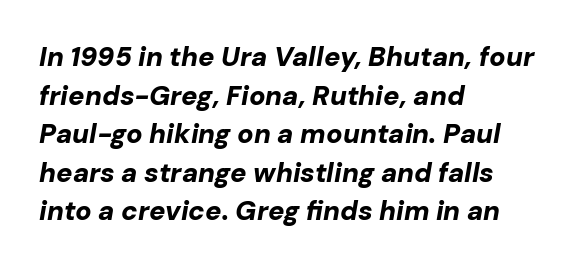
{"italic": "yes", "lean": "right", "slant_degrees": 10, "bold": "yes", "underline": "no", "align": "left", "line_spacing": "normal", "line_spacing_ratio": 1.43, "letter_spacing": "normal", "letter_spacing_em": 0.0, "glyph_px": 27}
